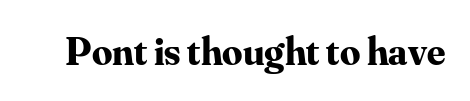
{"serif": "yes", "italic": "no", "bold": "yes", "weight": "bold", "width": "normal", "stroke_contrast": "medium", "x_height": "small", "monospaced": "no", "underline": "no", "letter_spacing": "normal", "letter_spacing_em": 0.0, "glyph_px": 40}
